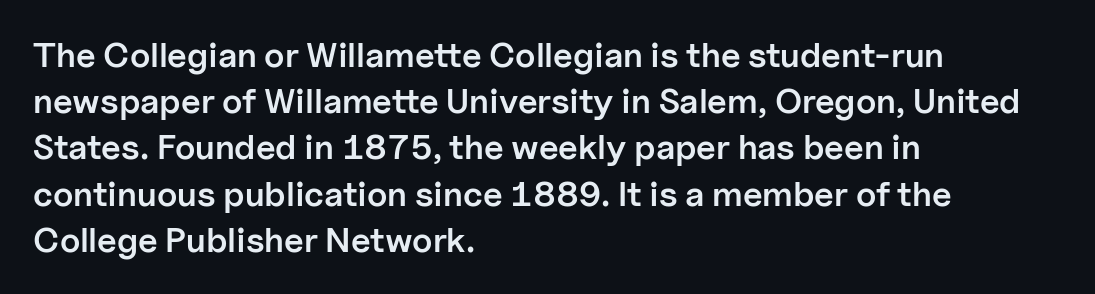
The image shows 35 px semibold sans-serif type, upright; set left-aligned, normal line spacing (1.32x), normal letter spacing, not underlined; low stroke contrast and a medium x-height.
